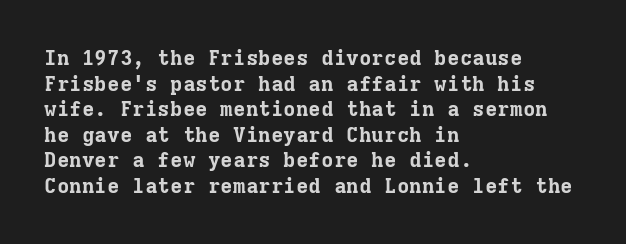
The image shows 21 px bold type, upright; set left-aligned, line spacing 1.22x, normal letter spacing, not underlined.
